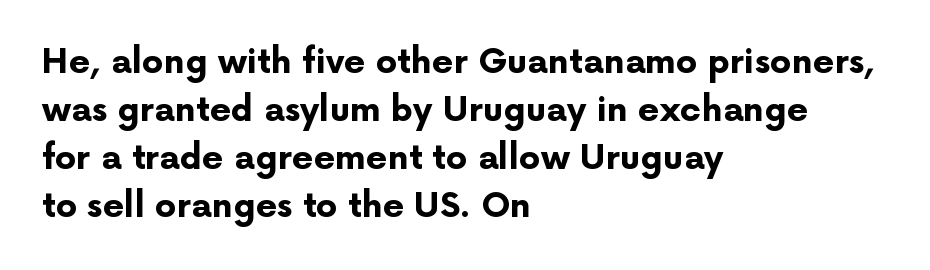
{"serif": "no", "italic": "no", "bold": "yes", "weight": "bold", "width": "normal", "stroke_contrast": "low", "x_height": "medium", "monospaced": "no", "underline": "no", "align": "left", "line_spacing": "normal", "line_spacing_ratio": 1.41, "letter_spacing": "normal", "letter_spacing_em": 0.0, "glyph_px": 34}
